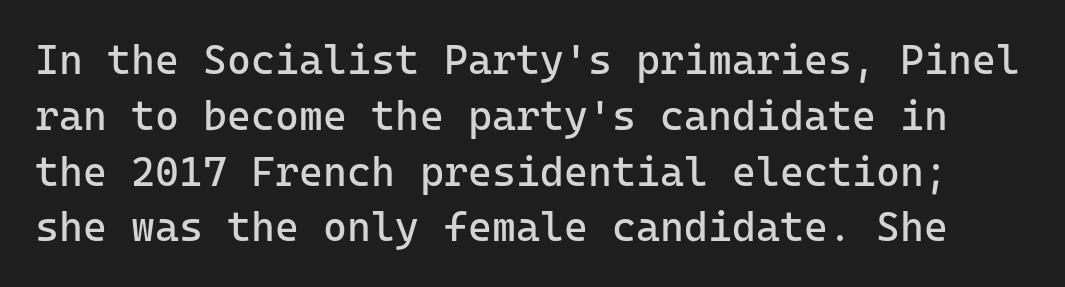
Q: Is the text bold? A: No.
Q: Is the text italic (slanted)? A: No, it is upright.
Q: Is the typeface a serif or a sans-serif typeface? A: Sans-serif.
Q: Is the text underlined? A: No.
Q: Is the spacing between letters normal or unusually wide? A: Normal.
Q: Is the spacing between lines tight, normal or loose? A: Normal.
Q: Width (condensed, normal, or wide)? A: Normal.
Q: Stroke contrast? A: Low.
Q: x-height? A: Medium.
